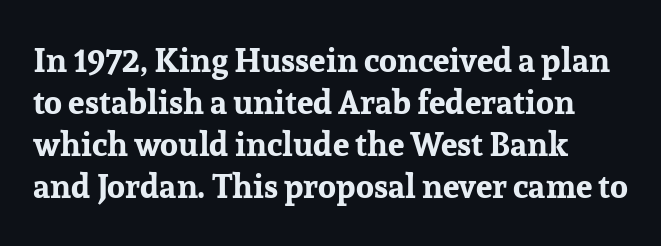
{"serif": "yes", "italic": "no", "bold": "yes", "weight": "bold", "width": "normal", "stroke_contrast": "low", "x_height": "medium", "monospaced": "no", "underline": "no", "align": "left", "line_spacing": "normal", "line_spacing_ratio": 1.27, "letter_spacing": "normal", "letter_spacing_em": 0.0, "glyph_px": 33}
